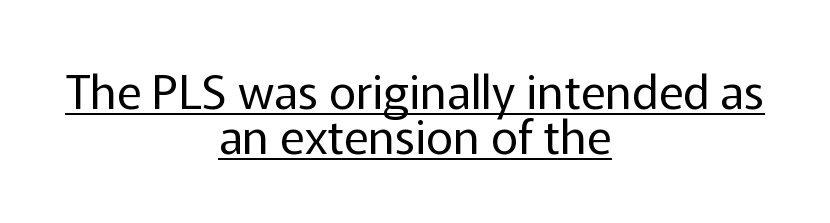
{"serif": "no", "italic": "no", "bold": "no", "weight": "regular", "width": "normal", "stroke_contrast": "low", "x_height": "medium", "monospaced": "no", "underline": "yes", "align": "center", "line_spacing": "tight", "line_spacing_ratio": 0.96, "letter_spacing": "normal", "letter_spacing_em": 0.0, "glyph_px": 47}
